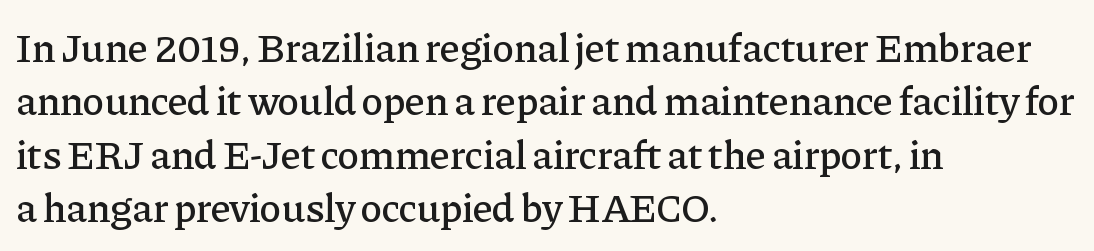
Q: Is the text italic (slanted)? A: No, it is upright.
Q: Is the typeface a serif or a sans-serif typeface? A: Serif.
Q: Is the text underlined? A: No.
Q: How is the paragraph aligned? A: Left-aligned.
Q: Is the spacing between letters normal or unusually wide? A: Normal.
Q: Is the spacing between lines tight, normal or loose? A: Normal.
Q: Width (condensed, normal, or wide)? A: Normal.
Q: Stroke contrast? A: Low.
Q: x-height? A: Medium.
Q: Monospaced? A: No.
